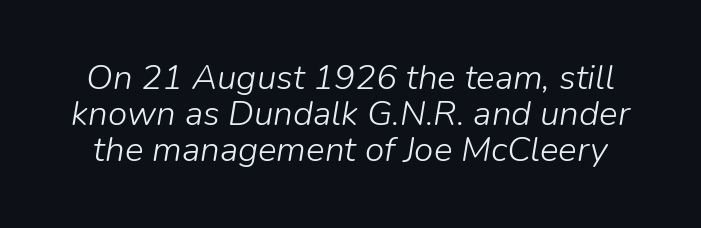
Q: Is the text bold? A: No.
Q: Is the text italic (slanted)? A: Yes, it leans right by about 9 degrees.
Q: Is the text underlined? A: No.
Q: Is the spacing between letters normal or unusually wide? A: Normal.
Q: Is the spacing between lines tight, normal or loose? A: Tight.
Q: Width (condensed, normal, or wide)? A: Normal.
Q: Stroke contrast? A: Low.
Q: x-height? A: Medium.
Q: Monospaced? A: No.
